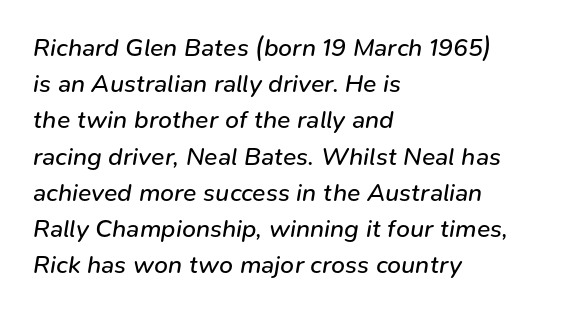
The image shows 25 px text type, italic (leaning right); set left-aligned, normal line spacing (1.45x), normal letter spacing, not underlined.
